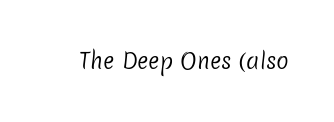
Q: Is the text bold? A: No.
Q: Is the text underlined? A: No.
Q: Is the spacing between letters normal or unusually wide? A: Normal.
